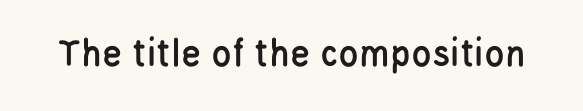
Between one letter and the next there's only the usual sliver of space. The rendering shows plain stroke endings on the letterforms — a sans-serif design. Proportional: the letters do not fall into vertical columns. Honestly, there is no underline to notice here at all.
